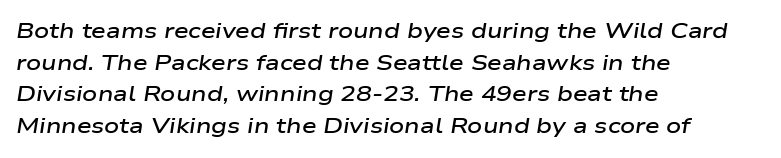
Q: Is the text bold? A: Semi-bold.
Q: Is the text italic (slanted)? A: Yes, it leans right by about 9 degrees.
Q: Is the text underlined? A: No.
Q: How is the paragraph aligned? A: Left-aligned.
Q: Is the spacing between letters normal or unusually wide? A: Normal.
Q: Is the spacing between lines tight, normal or loose? A: Normal.
